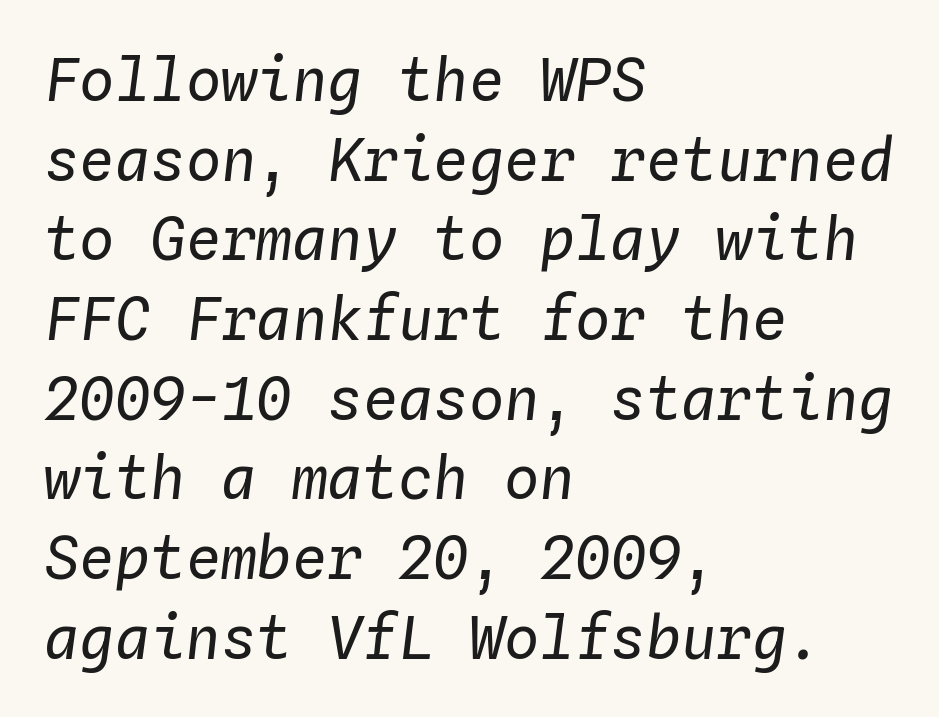
{"italic": "yes", "lean": "right", "slant_degrees": 4, "bold": "no", "weight": "regular", "width": "normal", "stroke_contrast": "low", "x_height": "medium", "monospaced": "yes", "underline": "no", "align": "left", "line_spacing": "normal", "line_spacing_ratio": 1.35, "letter_spacing": "normal", "letter_spacing_em": 0.0, "glyph_px": 59}
